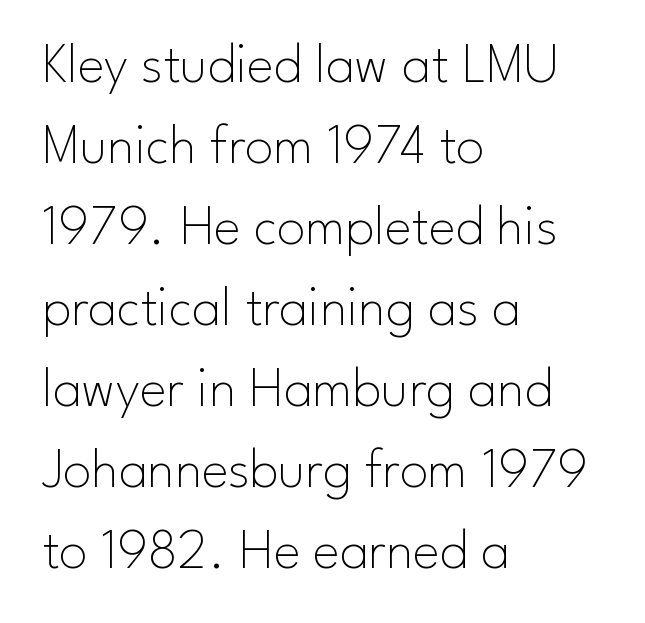
The image shows 57 px thin sans-serif type, upright; set left-aligned, normal line spacing (1.42x), normal letter spacing, not underlined; low stroke contrast and a small x-height.
